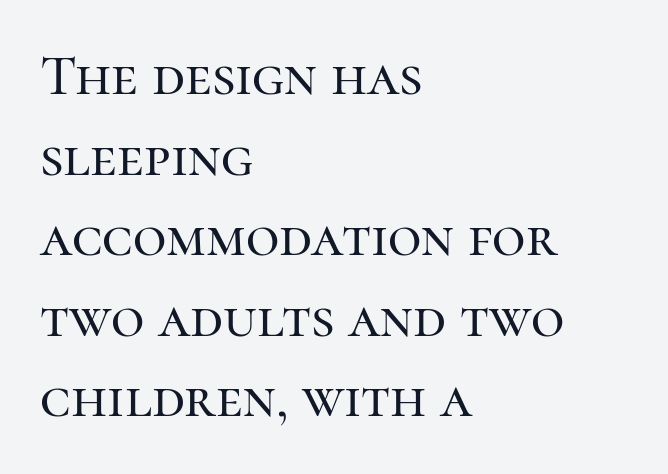
All the whitespace from short lines collects on the right. Small tapered or slab feet sit at the stroke ends, so this counts as serif. A clean baseline with only descenders dipping below it. Upright lettering throughout. Rows of type keep a routine distance in the vertical direction.
